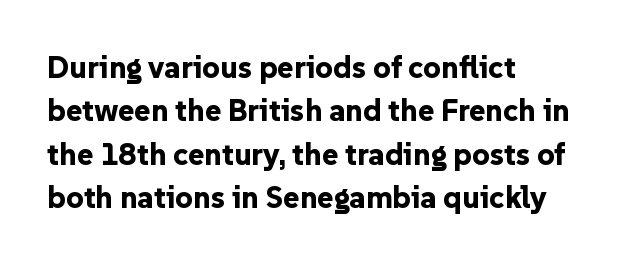
Underlining? Definitely not there. Short and long lines alike share a common starting point at left. Compared with typical paragraphs, the rows here are spaced about the same. This rendering leaves character spacing at its baseline value. Italic: no, the glyphs are upright roman.
